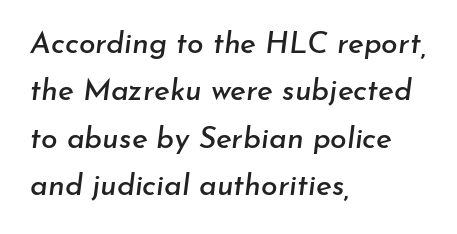
The letters advance in unequal steps, a hallmark of proportional type. Underline: absent. Layout note: lines flush left. This sample keeps an unexceptional amount of space between lines.
